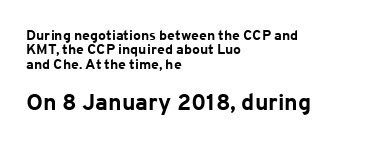
Q: Is the text bold? A: Yes.
Q: Is the text italic (slanted)? A: No, it is upright.
Q: Is the text underlined? A: No.
Q: How is the paragraph aligned? A: Left-aligned.
Q: Is the spacing between letters normal or unusually wide? A: Normal.
Q: Is the spacing between lines tight, normal or loose? A: Tight.
Q: Which block of text is set in a larger size, the first (top) or the second (bottom)? A: The second (bottom) one.
